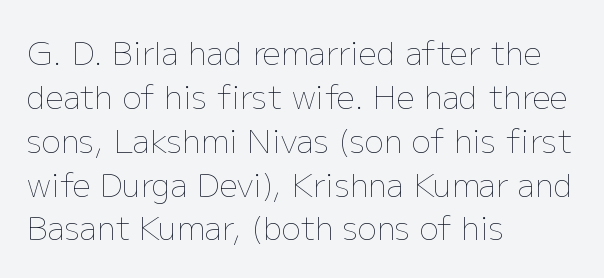
{"italic": "no", "bold": "no", "weight": "thin", "width": "normal", "stroke_contrast": "low", "x_height": "medium", "monospaced": "no", "underline": "no", "align": "left", "line_spacing": "normal", "line_spacing_ratio": 1.37, "letter_spacing": "normal", "letter_spacing_em": 0.0, "glyph_px": 32}
